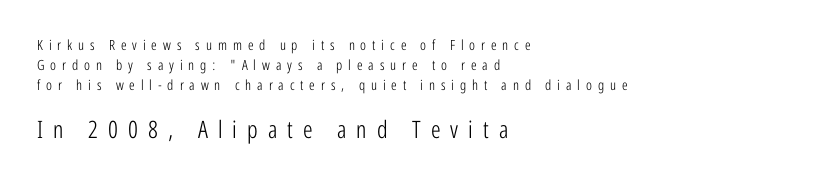
{"italic": "no", "bold": "no", "underline": "no", "align": "left", "line_spacing": "normal", "line_spacing_ratio": 1.43, "letter_spacing": "wide", "letter_spacing_em": 0.42, "larger_block": "second", "size_ratio": 1.71, "glyph_px": 24}
